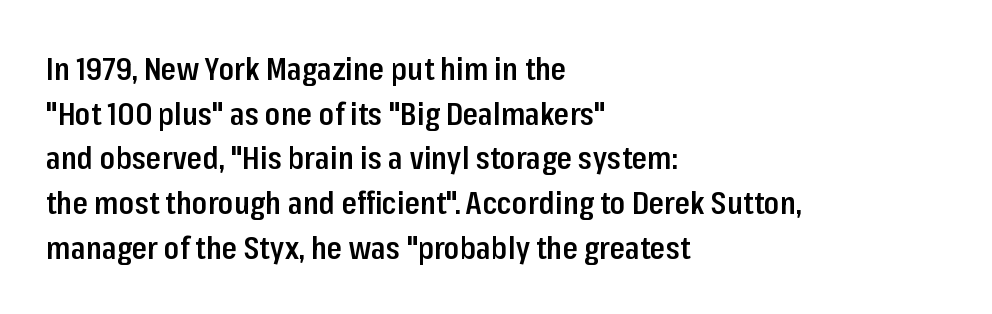
Descenders hang freely into open space. Regarding serifs, this sample does without them. No italicization has been applied; the sample stays upright. Do the characters align in a grid? No, the font is proportional.
